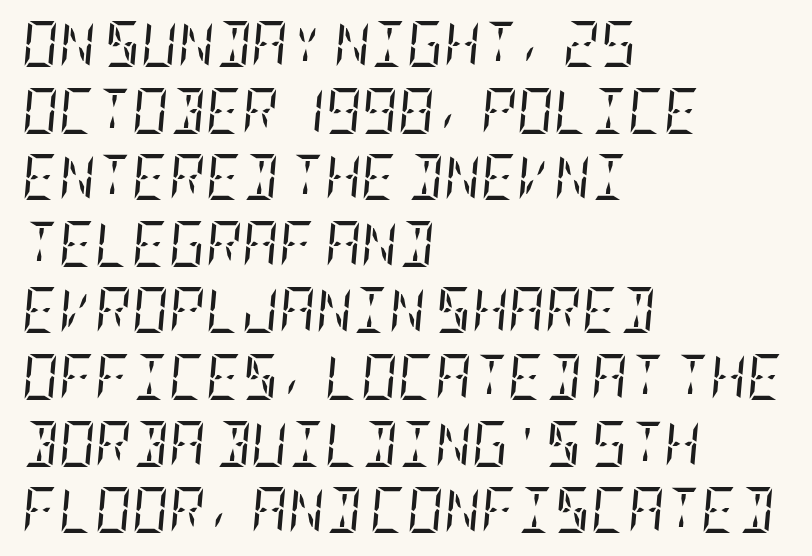
{"serif": "yes", "italic": "yes", "lean": "right", "slant_degrees": 5, "bold": "no", "weight": "regular", "width": "condensed", "stroke_contrast": "low", "x_height": "large", "underline": "no", "align": "left", "line_spacing": "normal", "line_spacing_ratio": 1.48, "letter_spacing": "normal", "letter_spacing_em": 0.0, "glyph_px": 45}
